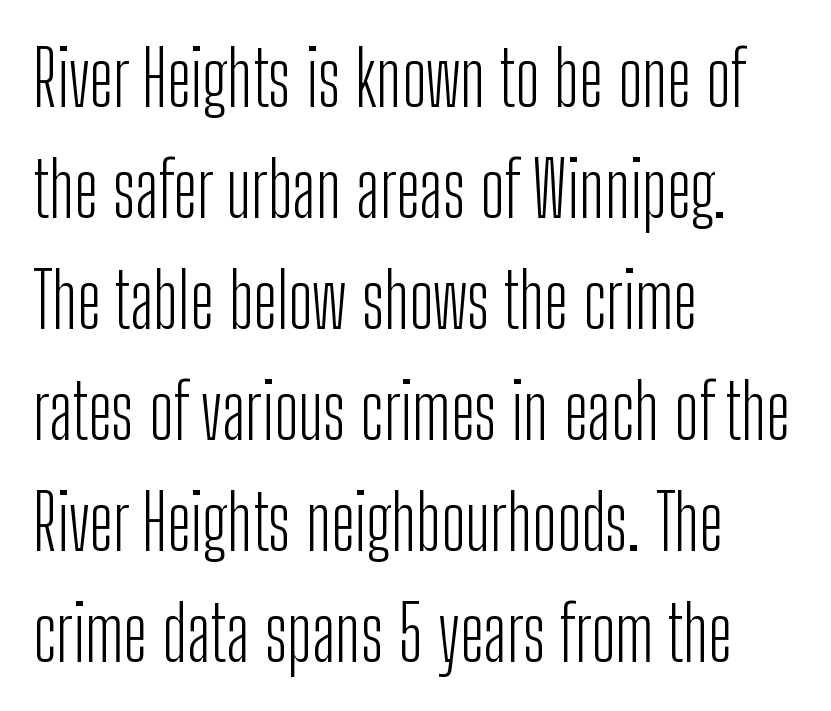
{"serif": "no", "italic": "no", "bold": "no", "weight": "light", "width": "condensed", "stroke_contrast": "low", "x_height": "medium", "monospaced": "no", "underline": "no", "align": "left", "line_spacing": "normal", "line_spacing_ratio": 1.48, "letter_spacing": "normal", "letter_spacing_em": 0.0, "glyph_px": 75}
